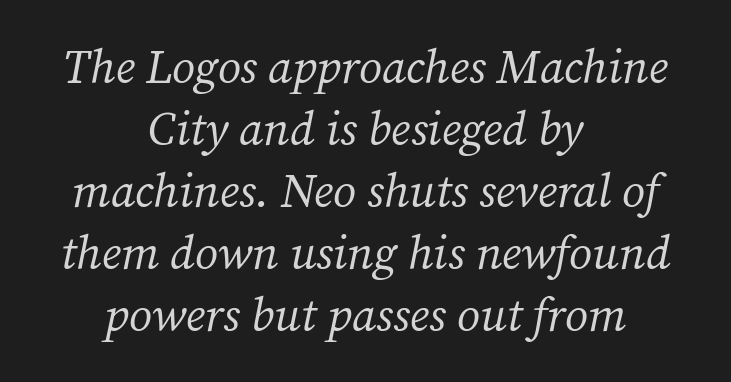
The image shows 47 px regular-weight serif type, italic (leaning right); set centered, normal line spacing (1.32x), normal letter spacing, not underlined; medium stroke contrast and a medium x-height.
